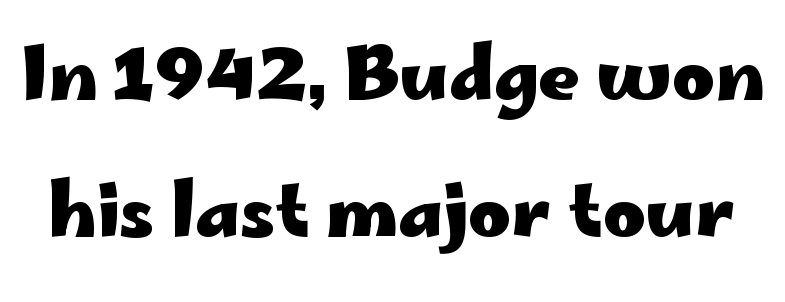
Q: Is the text bold? A: Yes.
Q: Is the text italic (slanted)? A: No, it is upright.
Q: Is the typeface a serif or a sans-serif typeface? A: Sans-serif.
Q: Is the text underlined? A: No.
Q: Is the spacing between letters normal or unusually wide? A: Normal.
Q: Width (condensed, normal, or wide)? A: Wide.
Q: Stroke contrast? A: Low.
Q: x-height? A: Small.
Q: Monospaced? A: No.
